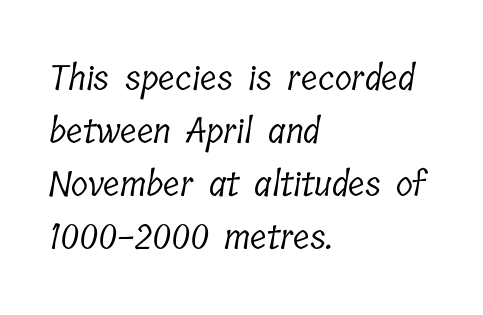
Q: Is the text bold? A: No.
Q: Is the typeface a serif or a sans-serif typeface? A: Serif.
Q: Is the text underlined? A: No.
Q: How is the paragraph aligned? A: Left-aligned.
Q: Is the spacing between letters normal or unusually wide? A: Normal.
Q: Is the spacing between lines tight, normal or loose? A: Normal.
Q: Width (condensed, normal, or wide)? A: Condensed.
Q: Stroke contrast? A: Low.
Q: x-height? A: Medium.
Q: Monospaced? A: No.
